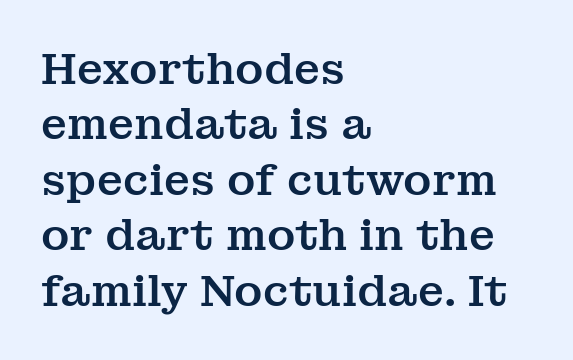
Q: Is the text italic (slanted)? A: No, it is upright.
Q: Is the typeface a serif or a sans-serif typeface? A: Serif.
Q: Is the text underlined? A: No.
Q: How is the paragraph aligned? A: Left-aligned.
Q: Is the spacing between letters normal or unusually wide? A: Normal.
Q: Is the spacing between lines tight, normal or loose? A: Normal.
Q: Width (condensed, normal, or wide)? A: Normal.
Q: Stroke contrast? A: Medium.
Q: x-height? A: Medium.
Q: Monospaced? A: No.
